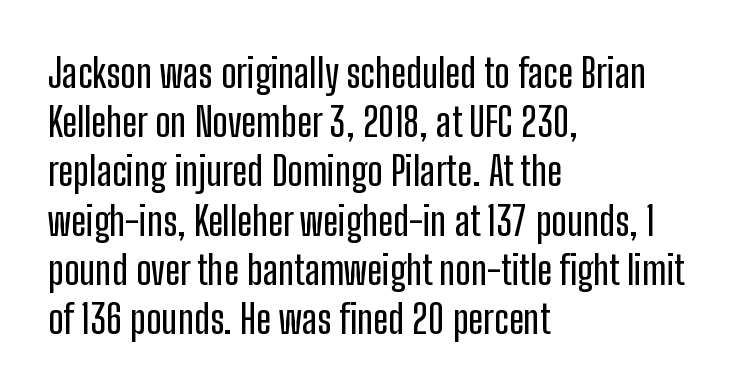
The image shows 40 px condensed sans-serif type, upright; set left-aligned, line spacing 1.23x, normal letter spacing, not underlined; low stroke contrast and a medium x-height.
